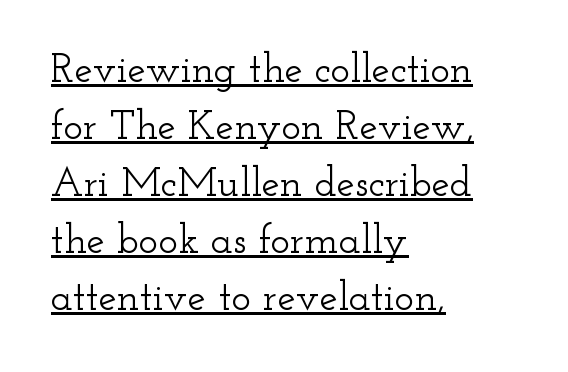
{"serif": "yes", "italic": "no", "width": "wide", "stroke_contrast": "low", "x_height": "small", "monospaced": "no", "underline": "yes", "align": "left", "line_spacing": "normal", "line_spacing_ratio": 1.39, "letter_spacing": "normal", "letter_spacing_em": 0.0, "glyph_px": 41}
